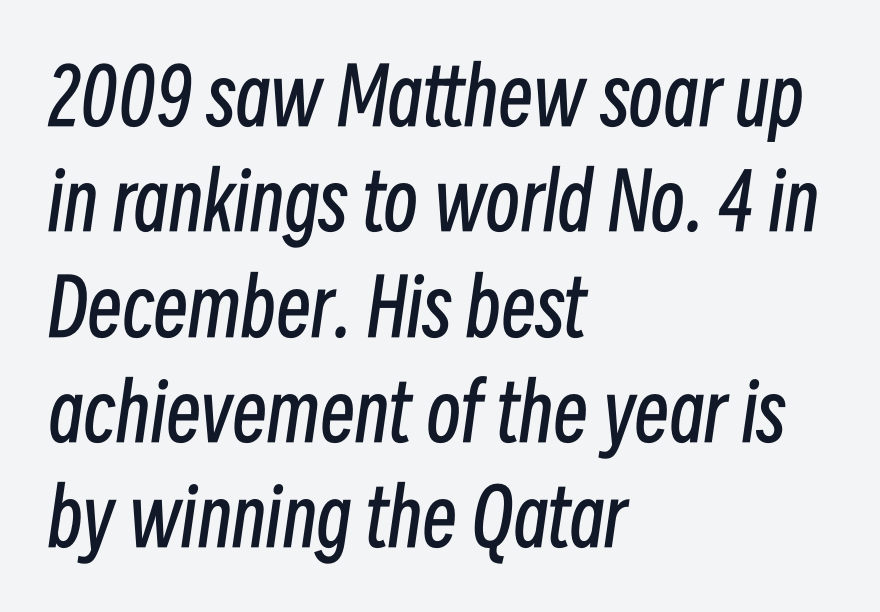
The image shows 78 px regular-weight, condensed type, italic (leaning right); set left-aligned, normal line spacing (1.35x), normal letter spacing, not underlined; low stroke contrast and a medium x-height.
